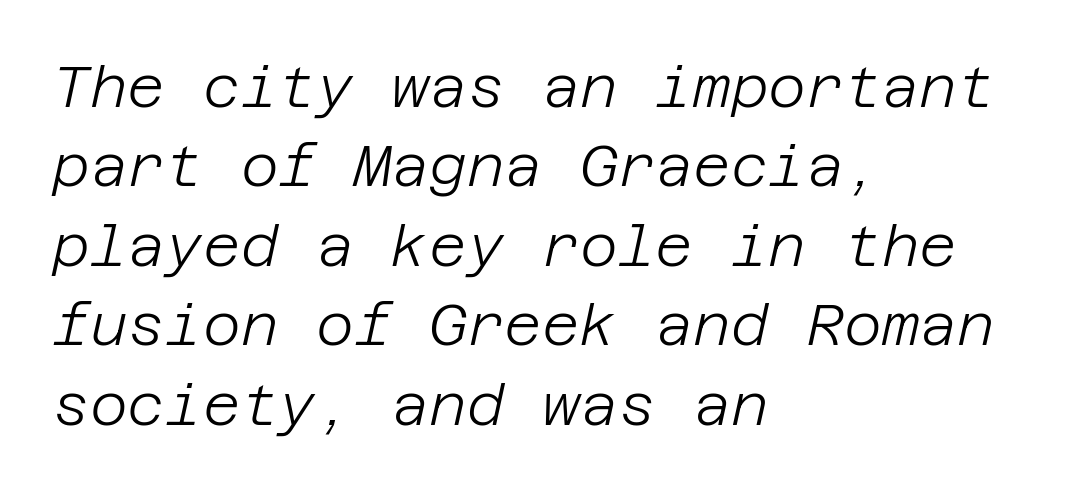
Vertically, the passage feels balanced, rows spaced as you'd expect. How are the letters spaced? Ordinarily, with no added tracking. The strokes carry an ordinary text weight at most. Italic? Definitely — the glyphs are oblique. Which margin do the lines hug? The left one — the right edge is uneven. Any mark beneath the type? The region is blank.
